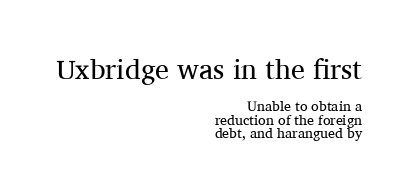
{"serif": "yes", "italic": "no", "bold": "no", "weight": "regular", "width": "normal", "stroke_contrast": "medium", "x_height": "medium", "monospaced": "no", "underline": "no", "align": "right", "line_spacing": "tight", "line_spacing_ratio": 0.96, "letter_spacing": "normal", "letter_spacing_em": 0.0, "larger_block": "first", "size_ratio": 2.0, "glyph_px": 28}
